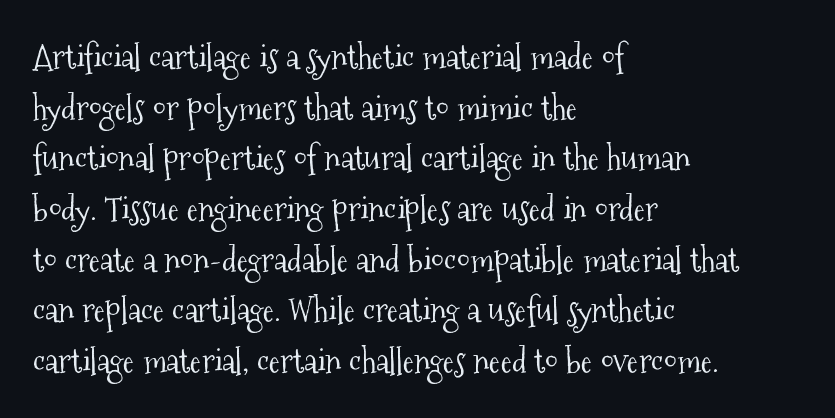
These lines are rendered in a variable-pitch font. Words appear dense and cohesive because spacing is normal. Each new line begins a customary step beneath the previous one. Does the type have serifs? Yes, each stem ends in a small foot. This rendering uses left alignment, leaving the right contour irregular. Characters remain perfectly vertical along every line.
